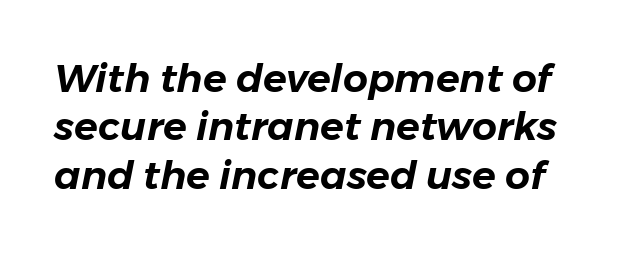
Q: Is the text italic (slanted)? A: Yes, it leans right by about 11 degrees.
Q: Is the text underlined? A: No.
Q: Is the spacing between letters normal or unusually wide? A: Normal.
Q: Width (condensed, normal, or wide)? A: Normal.
Q: Stroke contrast? A: Low.
Q: x-height? A: Medium.
Q: Monospaced? A: No.
